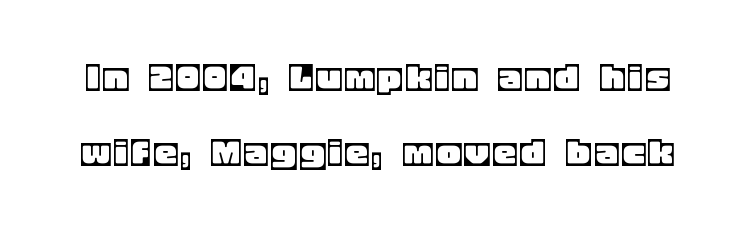
The image shows 44 px text type, upright; set normal line spacing (1.7x), not underlined; a large x-height.
